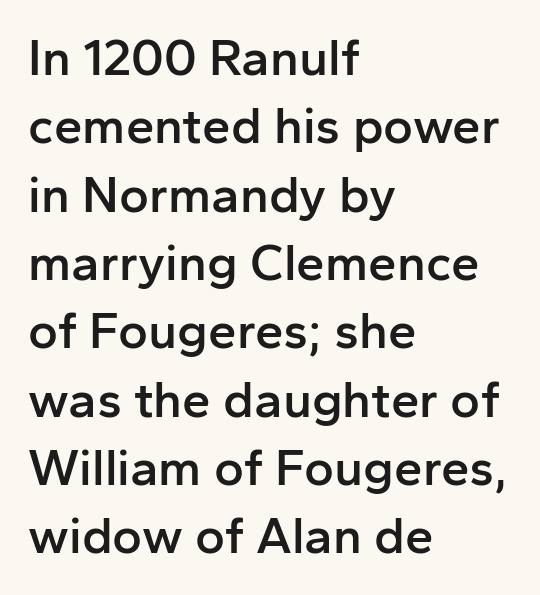
The face used here is proportionally spaced, like ordinary book or web type. Quick note: interline space is typical. The gap between lines stays unmarked. All the whitespace from short lines collects on the right. Type style note: lacks serifs. Look at the stroke-to-counter ratio: somewhat heavy, a semibold.
